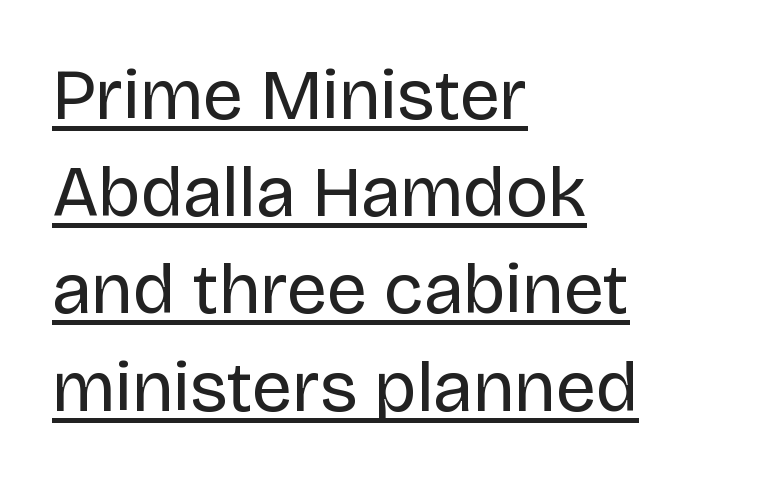
The image shows 72 px regular-weight sans-serif type, upright; set left-aligned, normal line spacing (1.35x), normal letter spacing, underlined; low stroke contrast and a large x-height.
